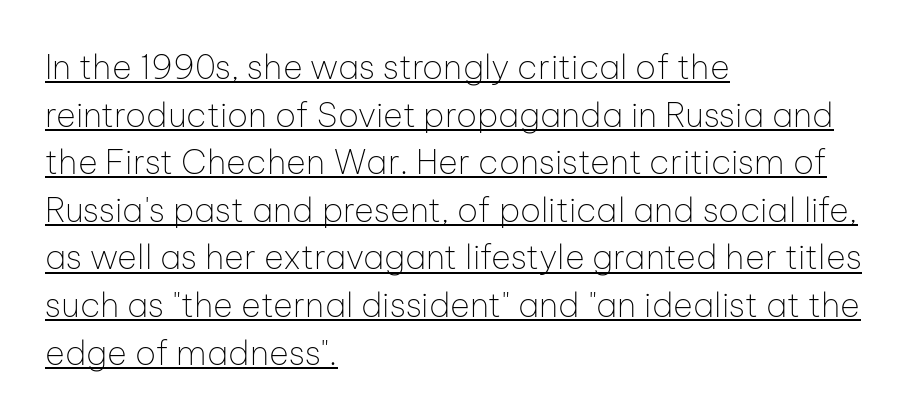
{"serif": "no", "italic": "no", "bold": "no", "weight": "thin", "width": "normal", "stroke_contrast": "low", "x_height": "medium", "monospaced": "no", "underline": "yes", "align": "left", "line_spacing": "normal", "line_spacing_ratio": 1.4, "letter_spacing": "normal", "letter_spacing_em": 0.0, "glyph_px": 34}
